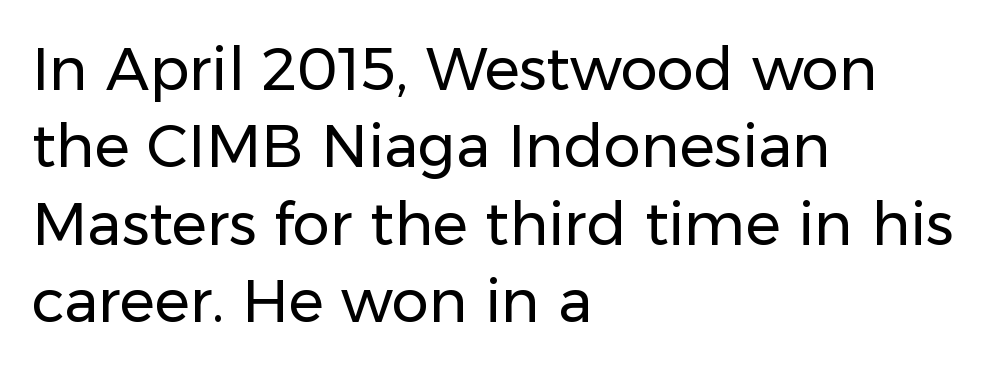
{"serif": "no", "italic": "no", "bold": "no", "weight": "regular", "width": "normal", "stroke_contrast": "low", "x_height": "medium", "monospaced": "no", "underline": "no", "align": "left", "line_spacing": "normal", "line_spacing_ratio": 1.31, "letter_spacing": "normal", "letter_spacing_em": 0.0, "glyph_px": 59}
